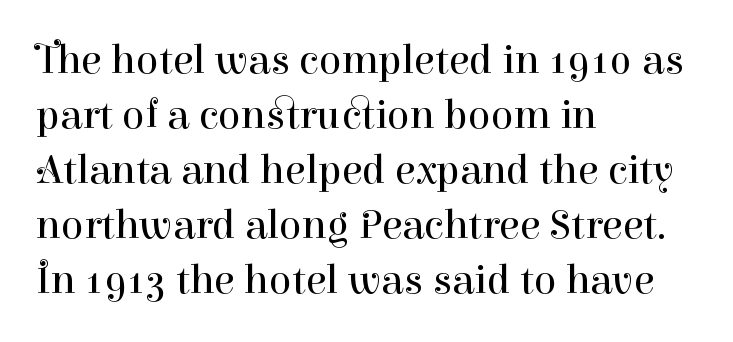
Q: Is the text bold? A: No.
Q: Is the text italic (slanted)? A: No, it is upright.
Q: Is the typeface a serif or a sans-serif typeface? A: Serif.
Q: Is the text underlined? A: No.
Q: How is the paragraph aligned? A: Left-aligned.
Q: Is the spacing between letters normal or unusually wide? A: Normal.
Q: Is the spacing between lines tight, normal or loose? A: Normal.
Q: Width (condensed, normal, or wide)? A: Normal.
Q: Stroke contrast? A: High.
Q: x-height? A: Medium.
Q: Monospaced? A: No.
